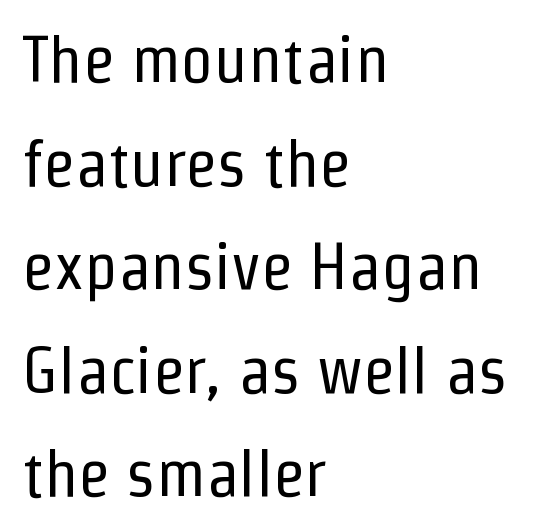
Looks like regular typesetting: each glyph gets only the width it needs. There is no visible air inserted between adjacent glyphs. The space between consecutive lines is moderate. Italic? Not at all — the glyphs are vertical.
